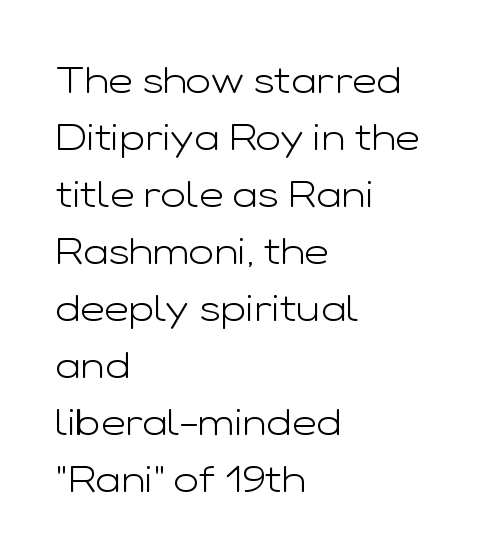
Q: Is the text bold? A: No.
Q: Is the text italic (slanted)? A: No, it is upright.
Q: Is the typeface a serif or a sans-serif typeface? A: Sans-serif.
Q: Is the text underlined? A: No.
Q: How is the paragraph aligned? A: Left-aligned.
Q: Is the spacing between letters normal or unusually wide? A: Normal.
Q: Is the spacing between lines tight, normal or loose? A: Normal.
Q: Width (condensed, normal, or wide)? A: Wide.
Q: Stroke contrast? A: Low.
Q: x-height? A: Medium.
Q: Monospaced? A: No.
